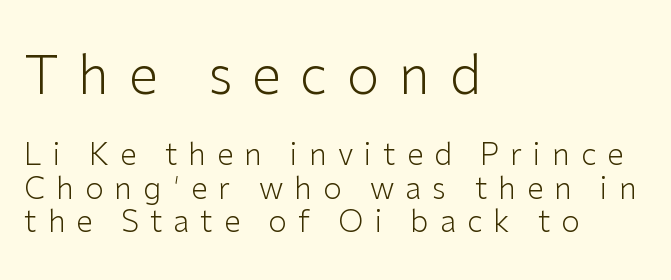
{"serif": "no", "italic": "no", "bold": "no", "weight": "light", "width": "normal", "stroke_contrast": "low", "x_height": "medium", "monospaced": "no", "underline": "no", "align": "left", "line_spacing": "tight", "line_spacing_ratio": 1.11, "letter_spacing": "wide", "letter_spacing_em": 0.37, "larger_block": "first", "size_ratio": 1.77, "glyph_px": 53}
